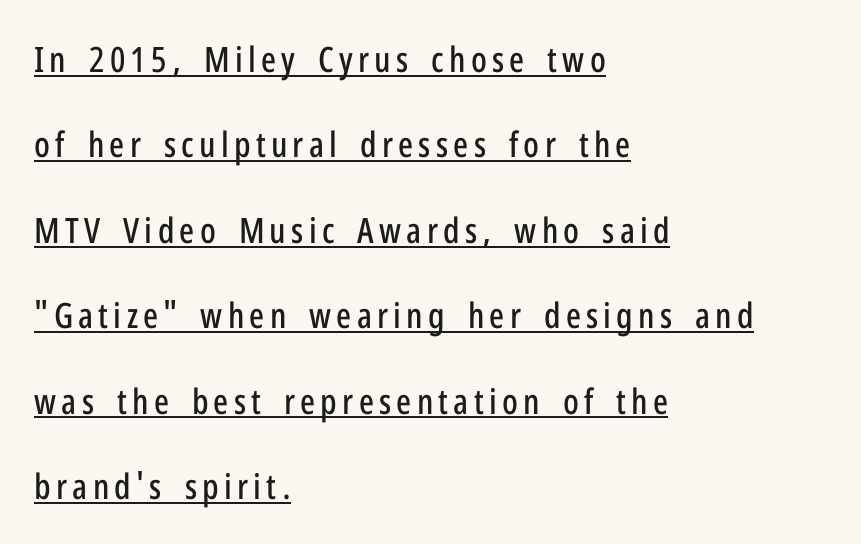
The image shows 35 px condensed sans-serif type, upright; set left-aligned, loose line spacing (2.44x), underlined; low stroke contrast and a medium x-height.
